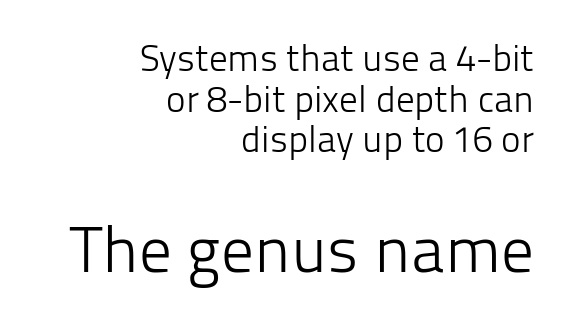
The image shows 65 px light sans-serif type, upright; set right-aligned, tight line spacing (1.1x), normal letter spacing, not underlined; the second (bottom) block is 1.76x larger; low stroke contrast and a medium x-height.
